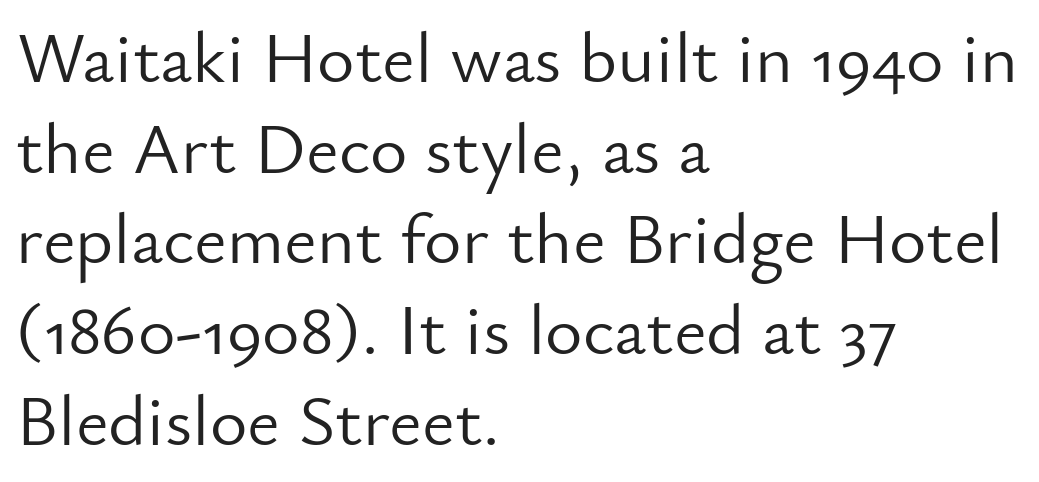
{"serif": "no", "italic": "no", "bold": "no", "weight": "light", "width": "normal", "stroke_contrast": "low", "x_height": "small", "monospaced": "no", "underline": "no", "align": "left", "line_spacing": "normal", "line_spacing_ratio": 1.26, "letter_spacing": "normal", "letter_spacing_em": 0.0, "glyph_px": 72}
